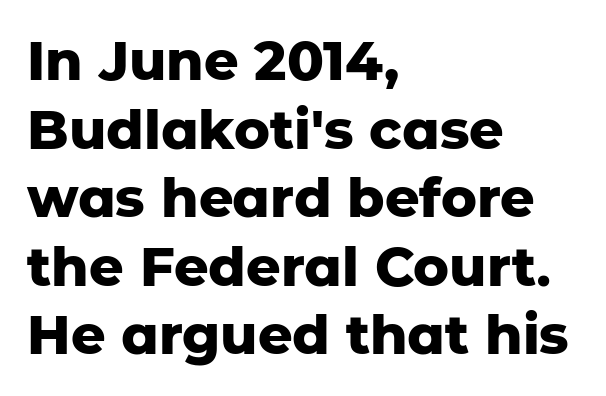
Q: Is the text bold? A: Yes.
Q: Is the text italic (slanted)? A: No, it is upright.
Q: Is the typeface a serif or a sans-serif typeface? A: Sans-serif.
Q: Is the text underlined? A: No.
Q: How is the paragraph aligned? A: Left-aligned.
Q: Is the spacing between letters normal or unusually wide? A: Normal.
Q: Is the spacing between lines tight, normal or loose? A: Normal.
Q: Width (condensed, normal, or wide)? A: Normal.
Q: Stroke contrast? A: Low.
Q: x-height? A: Medium.
Q: Monospaced? A: No.
